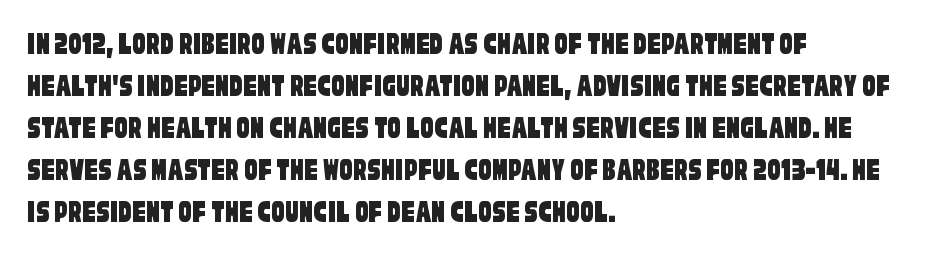
Tracking value appears to be zero — textbook default spacing. The rendering shows plain stroke endings on the letterforms — a sans-serif design. Line spacing here is normal. The space directly below the letters is spotless.
